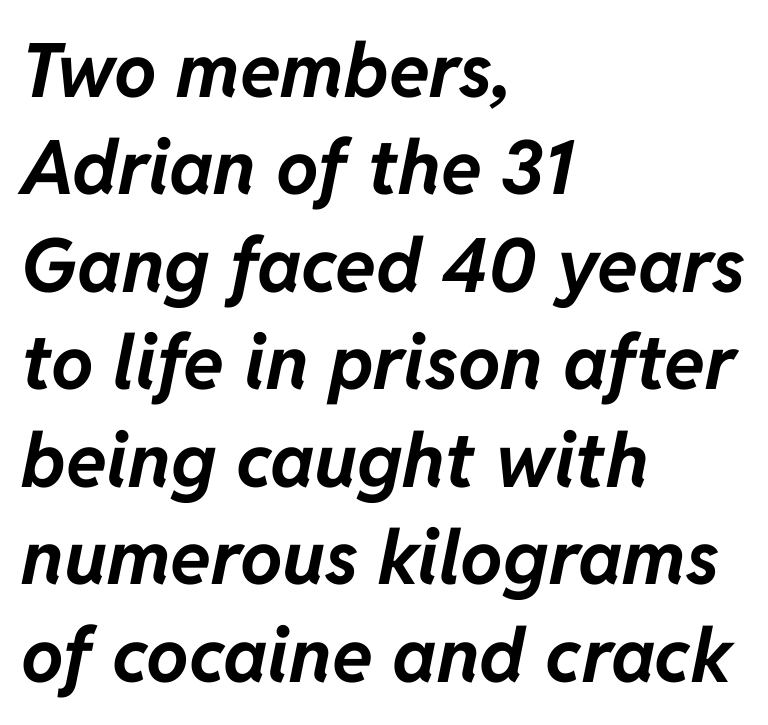
Q: Is the text bold? A: Yes.
Q: Is the text italic (slanted)? A: Yes, it leans right by about 11 degrees.
Q: Is the text underlined? A: No.
Q: How is the paragraph aligned? A: Left-aligned.
Q: Is the spacing between letters normal or unusually wide? A: Normal.
Q: Is the spacing between lines tight, normal or loose? A: Normal.
Q: Width (condensed, normal, or wide)? A: Normal.
Q: Stroke contrast? A: Low.
Q: x-height? A: Medium.
Q: Monospaced? A: No.
